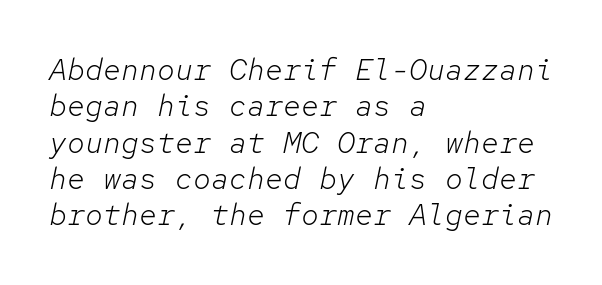
The image shows 30 px light type, italic (leaning right), monospaced; set left-aligned, line spacing 1.21x, normal letter spacing, not underlined; low stroke contrast and a medium x-height.
